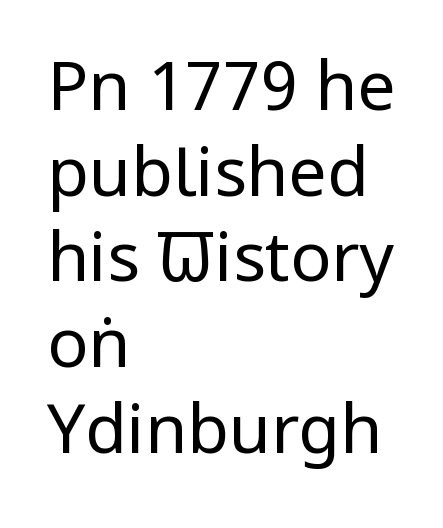
The image shows 68 px regular-weight, condensed sans-serif type, upright; set left-aligned, normal line spacing (1.26x), normal letter spacing, not underlined; low stroke contrast and a large x-height.
